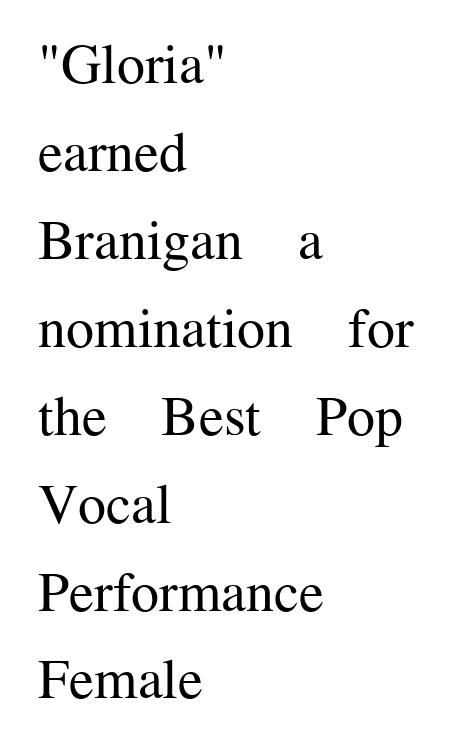
The image shows 56 px regular-weight serif type, upright; set left-aligned, normal line spacing (1.57x), normal letter spacing, not underlined; medium stroke contrast and a medium x-height.
